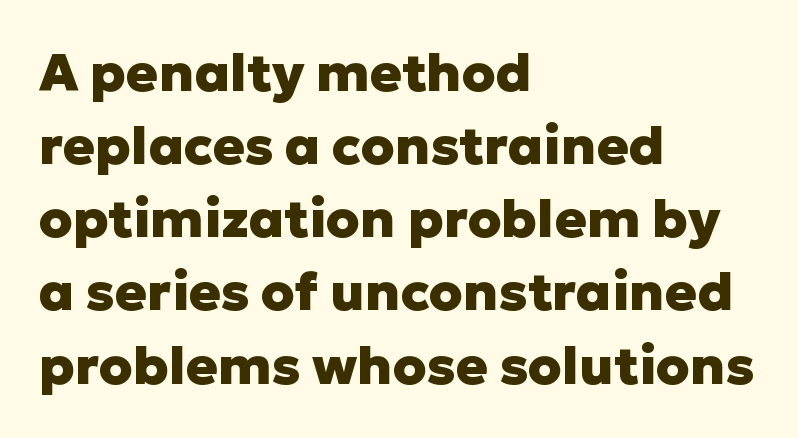
{"serif": "no", "italic": "no", "bold": "yes", "weight": "heavy", "width": "normal", "stroke_contrast": "low", "x_height": "medium", "monospaced": "no", "underline": "no", "align": "left", "line_spacing": "normal", "line_spacing_ratio": 1.38, "letter_spacing": "normal", "letter_spacing_em": 0.0, "glyph_px": 53}
